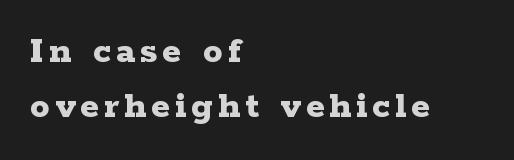
Q: Is the text bold? A: Yes.
Q: Is the text italic (slanted)? A: No, it is upright.
Q: Is the typeface a serif or a sans-serif typeface? A: Serif.
Q: Is the text underlined? A: No.
Q: How is the paragraph aligned? A: Left-aligned.
Q: Is the spacing between lines tight, normal or loose? A: Normal.
Q: Width (condensed, normal, or wide)? A: Wide.
Q: Stroke contrast? A: Low.
Q: x-height? A: Medium.
Q: Monospaced? A: No.
